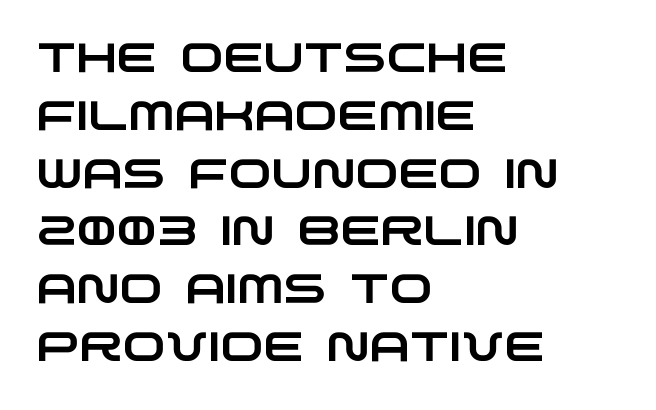
Q: Is the typeface a serif or a sans-serif typeface? A: Sans-serif.
Q: Is the text underlined? A: No.
Q: How is the paragraph aligned? A: Left-aligned.
Q: Is the spacing between letters normal or unusually wide? A: Normal.
Q: Is the spacing between lines tight, normal or loose? A: Normal.
Q: Width (condensed, normal, or wide)? A: Wide.
Q: Stroke contrast? A: Low.
Q: x-height? A: Large.
Q: Monospaced? A: No.
